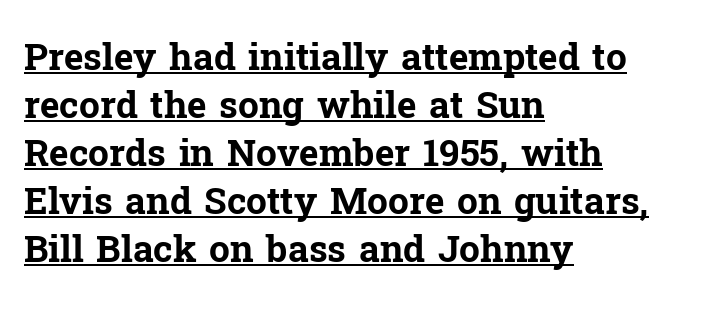
Q: Is the text bold? A: Yes.
Q: Is the text italic (slanted)? A: No, it is upright.
Q: Is the typeface a serif or a sans-serif typeface? A: Serif.
Q: Is the text underlined? A: Yes.
Q: How is the paragraph aligned? A: Left-aligned.
Q: Is the spacing between letters normal or unusually wide? A: Normal.
Q: Is the spacing between lines tight, normal or loose? A: Normal.
Q: Width (condensed, normal, or wide)? A: Normal.
Q: Stroke contrast? A: Low.
Q: x-height? A: Medium.
Q: Monospaced? A: No.
